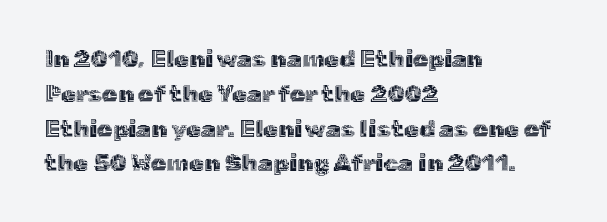
{"italic": "no", "underline": "no", "align": "left", "line_spacing": "normal", "line_spacing_ratio": 1.45, "letter_spacing": "normal", "letter_spacing_em": 0.0, "glyph_px": 24}
